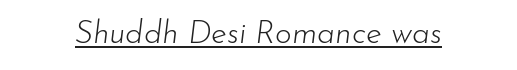
Q: Is the text bold? A: No.
Q: Is the text italic (slanted)? A: Yes, it leans right by about 7 degrees.
Q: Is the text underlined? A: Yes.
Q: Is the spacing between letters normal or unusually wide? A: Normal.
Q: Width (condensed, normal, or wide)? A: Normal.
Q: Stroke contrast? A: Low.
Q: x-height? A: Small.
Q: Monospaced? A: No.
